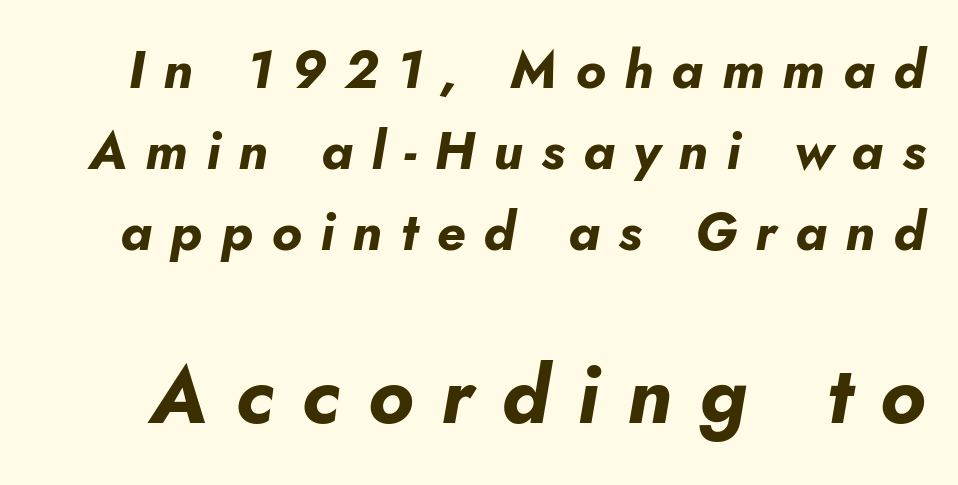
{"italic": "yes", "lean": "right", "slant_degrees": 10, "bold": "yes", "weight": "bold", "width": "normal", "stroke_contrast": "low", "x_height": "small", "monospaced": "no", "underline": "no", "line_spacing": "normal", "line_spacing_ratio": 1.53, "letter_spacing": "wide", "letter_spacing_em": 0.35, "larger_block": "second", "size_ratio": 1.51, "glyph_px": 80}
